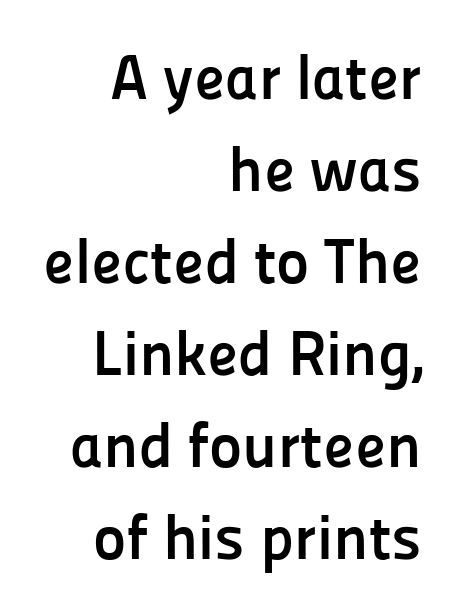
Q: Is the text bold? A: Yes.
Q: Is the text italic (slanted)? A: No, it is upright.
Q: Is the typeface a serif or a sans-serif typeface? A: Sans-serif.
Q: Is the text underlined? A: No.
Q: How is the paragraph aligned? A: Right-aligned.
Q: Is the spacing between letters normal or unusually wide? A: Normal.
Q: Is the spacing between lines tight, normal or loose? A: Normal.
Q: Width (condensed, normal, or wide)? A: Normal.
Q: Stroke contrast? A: Low.
Q: x-height? A: Medium.
Q: Monospaced? A: No.
